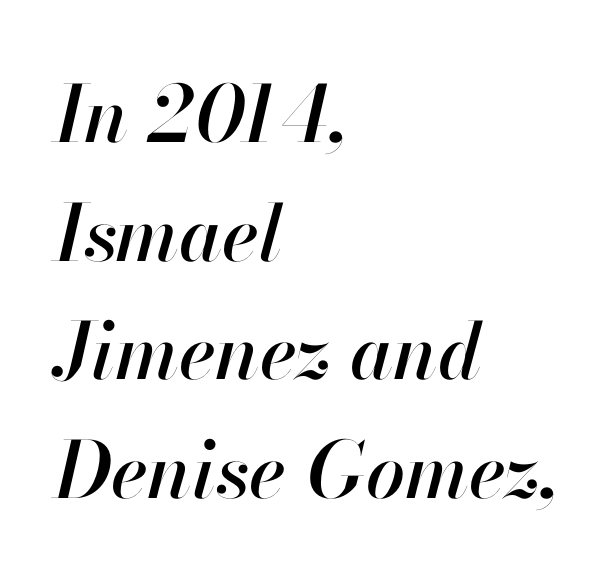
{"italic": "yes", "lean": "right", "slant_degrees": 13, "width": "normal", "stroke_contrast": "high", "x_height": "small", "monospaced": "no", "underline": "no", "align": "left", "line_spacing": "normal", "line_spacing_ratio": 1.52, "letter_spacing": "normal", "letter_spacing_em": 0.0, "glyph_px": 78}
